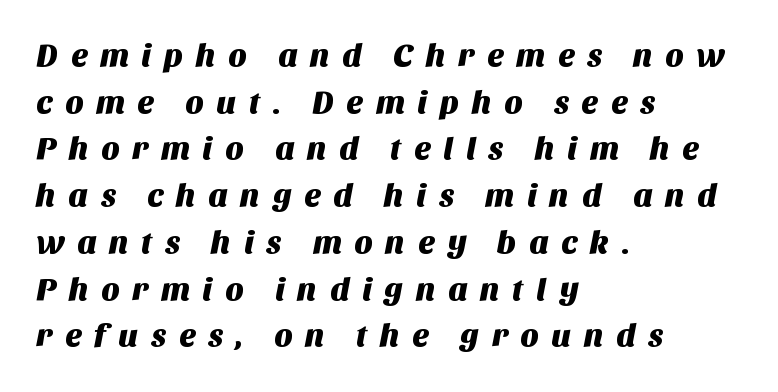
Q: Is the typeface a serif or a sans-serif typeface? A: Sans-serif.
Q: Is the text underlined? A: No.
Q: How is the paragraph aligned? A: Left-aligned.
Q: Is the spacing between letters normal or unusually wide? A: Unusually wide.
Q: Is the spacing between lines tight, normal or loose? A: Normal.
Q: Width (condensed, normal, or wide)? A: Normal.
Q: Stroke contrast? A: Medium.
Q: x-height? A: Large.
Q: Monospaced? A: No.
